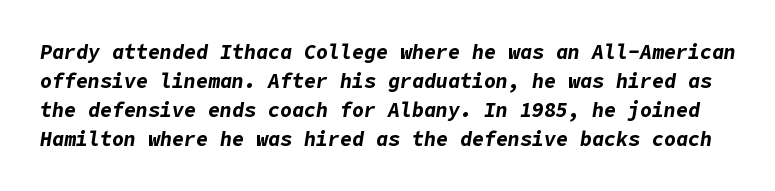
Q: Is the text bold? A: Yes.
Q: Is the text italic (slanted)? A: Yes, it leans right by about 9 degrees.
Q: Is the text underlined? A: No.
Q: Is the spacing between letters normal or unusually wide? A: Normal.
Q: Is the spacing between lines tight, normal or loose? A: Normal.
